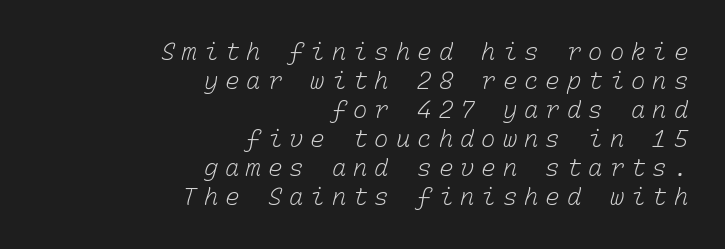
{"bold": "no", "underline": "no", "align": "right", "line_spacing_ratio": 1.21, "letter_spacing": "wide", "letter_spacing_em": 0.29, "glyph_px": 24}
